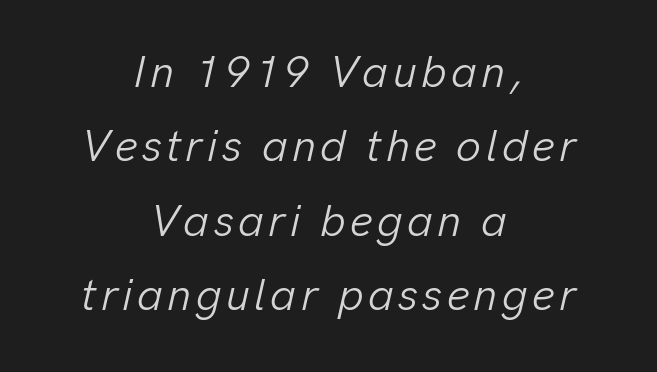
Q: Is the text bold? A: No.
Q: Is the text italic (slanted)? A: Yes, it leans right by about 13 degrees.
Q: Is the text underlined? A: No.
Q: How is the paragraph aligned? A: Centered.
Q: Is the spacing between lines tight, normal or loose? A: Normal.
Q: Width (condensed, normal, or wide)? A: Normal.
Q: Stroke contrast? A: Low.
Q: x-height? A: Medium.
Q: Monospaced? A: No.
